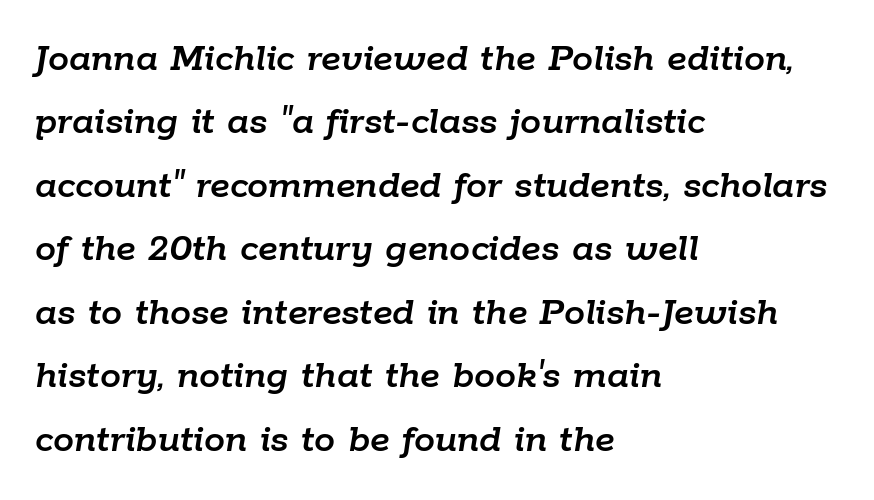
{"italic": "yes", "lean": "right", "slant_degrees": 9, "width": "normal", "stroke_contrast": "low", "x_height": "medium", "monospaced": "no", "underline": "no", "align": "left", "line_spacing": "normal", "line_spacing_ratio": 1.51, "letter_spacing": "normal", "letter_spacing_em": 0.0, "glyph_px": 42}
